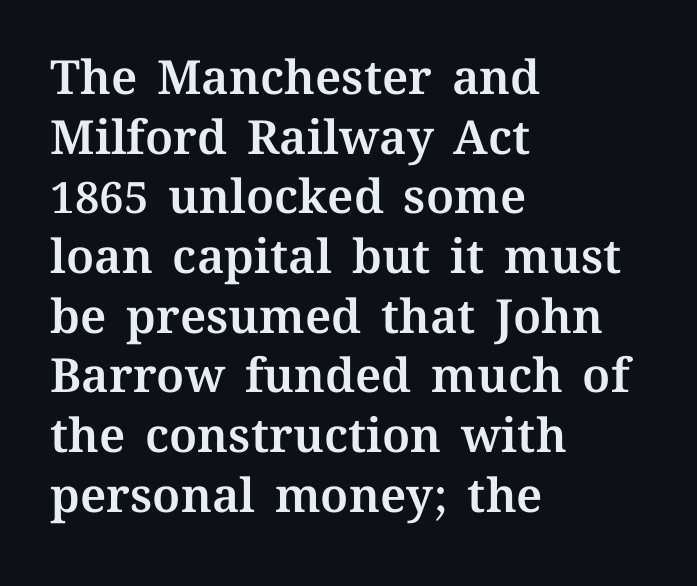
The image shows 47 px text type, upright; set left-aligned, normal line spacing (1.27x), normal letter spacing, not underlined; medium stroke contrast and a medium x-height.
